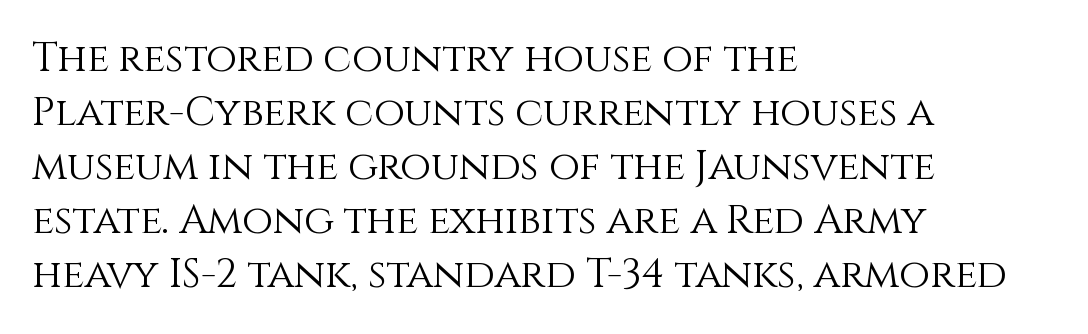
{"italic": "no", "bold": "no", "weight": "light", "width": "normal", "x_height": "large", "monospaced": "no", "underline": "no", "align": "left", "line_spacing": "normal", "line_spacing_ratio": 1.35, "letter_spacing": "normal", "letter_spacing_em": 0.0, "glyph_px": 40}
